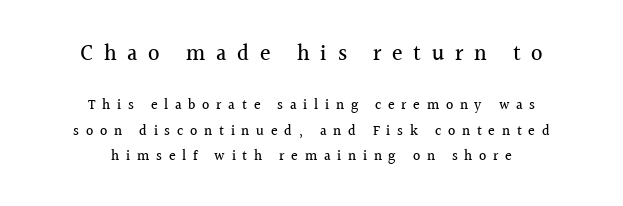
One-word summary of the alignment: center. Posture: vertical. This sample uses expanded letter spacing, leaving extra air between glyphs. The specimen omits any rule beneath the text block's lines.
